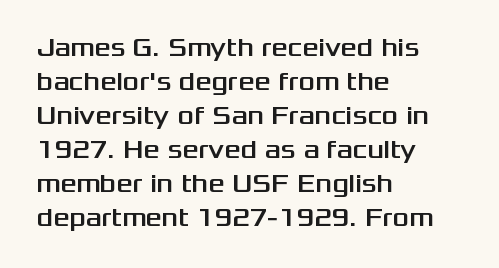
These lines were composed using upright roman letters. Line beginnings align vertically; line endings do not. Quick note: underline off. Nobody touched the tracking dial on this one. Leading matches the norm, producing a regular column.
